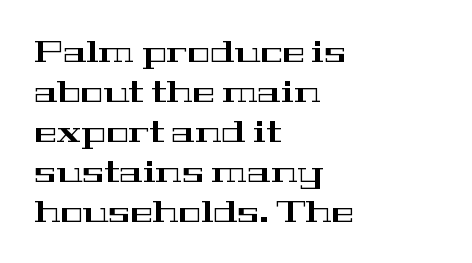
Q: Is the text italic (slanted)? A: No, it is upright.
Q: Is the typeface a serif or a sans-serif typeface? A: Serif.
Q: Is the text underlined? A: No.
Q: How is the paragraph aligned? A: Left-aligned.
Q: Is the spacing between letters normal or unusually wide? A: Normal.
Q: Is the spacing between lines tight, normal or loose? A: Normal.
Q: Width (condensed, normal, or wide)? A: Wide.
Q: Stroke contrast? A: High.
Q: x-height? A: Medium.
Q: Monospaced? A: No.
